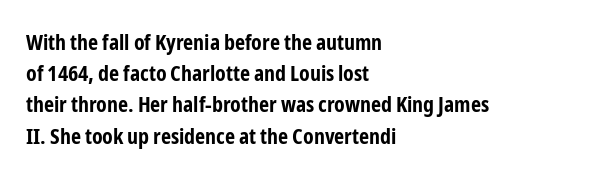
Q: Is the text bold? A: Yes.
Q: Is the text italic (slanted)? A: No, it is upright.
Q: Is the text underlined? A: No.
Q: How is the paragraph aligned? A: Left-aligned.
Q: Is the spacing between letters normal or unusually wide? A: Normal.
Q: Is the spacing between lines tight, normal or loose? A: Normal.
